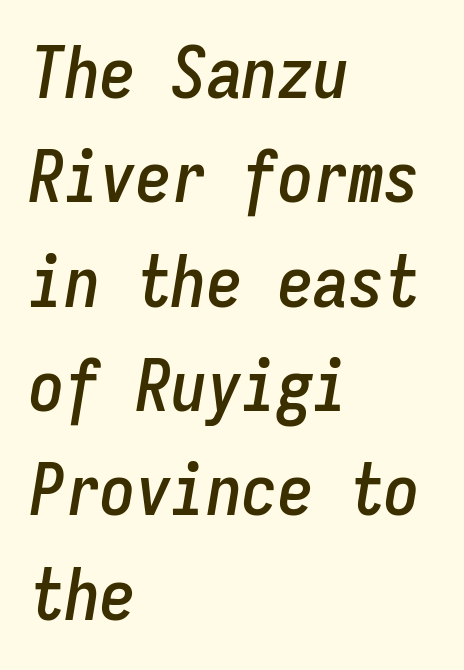
{"italic": "yes", "lean": "right", "slant_degrees": 9, "width": "condensed", "stroke_contrast": "low", "x_height": "medium", "monospaced": "yes", "underline": "no", "align": "left", "line_spacing": "normal", "line_spacing_ratio": 1.47, "letter_spacing": "normal", "letter_spacing_em": 0.0, "glyph_px": 71}
